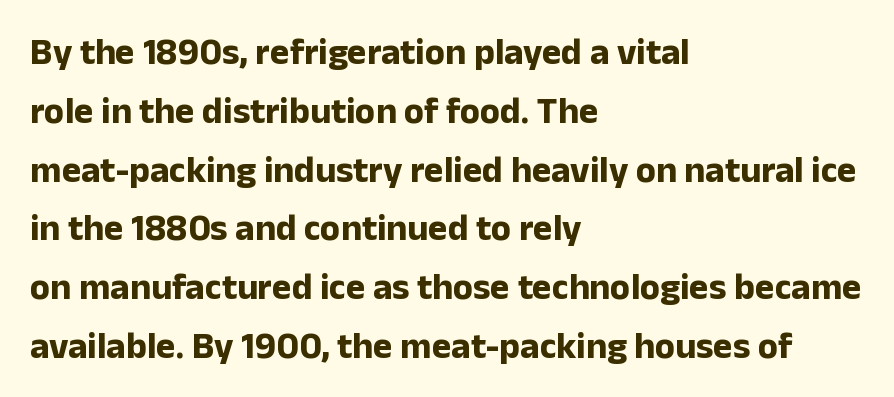
Each word holds together tightly as a unit, with standard inter-letter gaps. The space directly below the letters is spotless. Every letter is thick-stroked: bold, no question. These lines were composed using upright roman letters. Is there much room between lines? A standard amount, neither cramped nor airy. Are there feet on the stems? There aren't — it's a sans.
